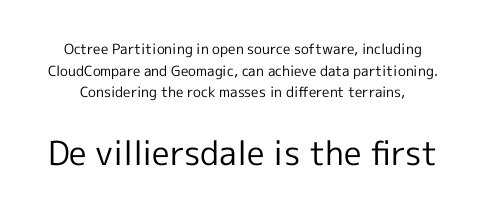
The image shows 33 px regular-weight sans-serif type, upright; set normal line spacing (1.55x), normal letter spacing, not underlined; the second (bottom) block is 2.36x larger; a medium x-height.
